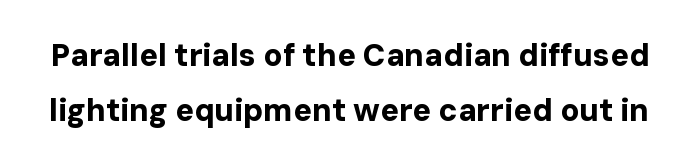
{"serif": "no", "italic": "no", "bold": "yes", "weight": "bold", "width": "normal", "stroke_contrast": "low", "x_height": "medium", "monospaced": "no", "underline": "no", "line_spacing_ratio": 1.78, "letter_spacing": "normal", "letter_spacing_em": 0.0, "glyph_px": 31}
